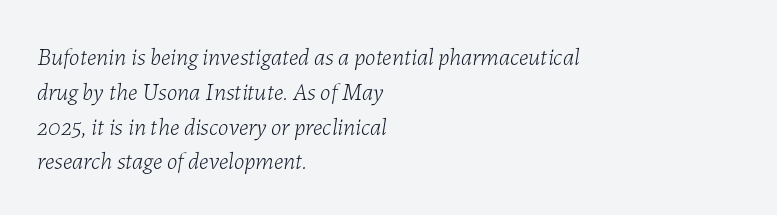
The image shows 24 px text type, italic (leaning right); set left-aligned, normal line spacing (1.45x), normal letter spacing, not underlined.
